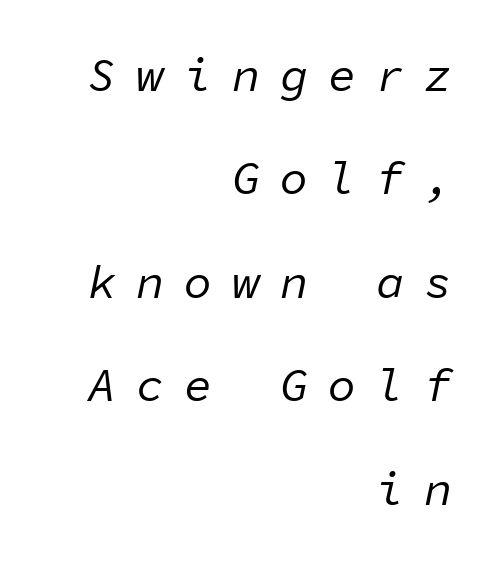
Each word looks stretched out because of the extra space between its letters. Reading down the column, the eye jumps a long way to each next line. Is this a fixed-width face? Yes — each glyph sits in an identical cell. Vertical stems look standard width or narrower in stroke. Glance below the letters and you will spot only blank space. Yep, that's italic — everything's leaning.
